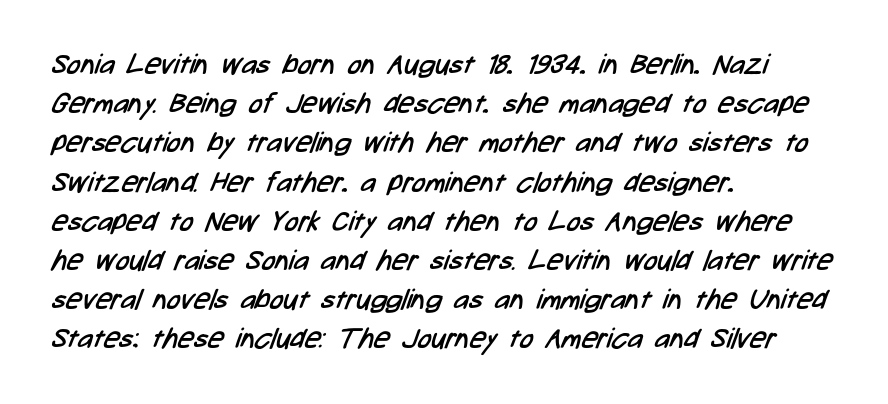
Left-aligned paragraph, ragged on the right. This sample has the flowing, uneven cadence of proportional lettering. Stems and bowls with no extra thickness — not bold. The line-height multiplier appears to be the usual default. Unmarked baselines from the first word to the last. The rendering shows plain stroke endings on the letterforms — a sans-serif design.
